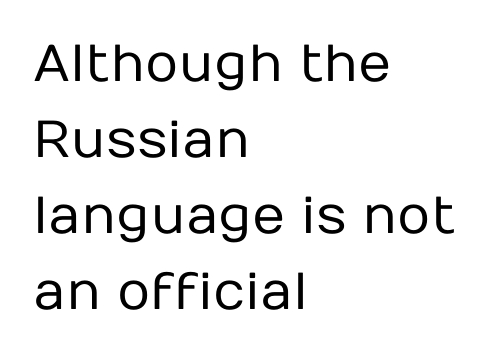
Q: Is the text bold? A: No.
Q: Is the text italic (slanted)? A: No, it is upright.
Q: Is the typeface a serif or a sans-serif typeface? A: Sans-serif.
Q: Is the text underlined? A: No.
Q: How is the paragraph aligned? A: Left-aligned.
Q: Is the spacing between letters normal or unusually wide? A: Normal.
Q: Is the spacing between lines tight, normal or loose? A: Normal.
Q: Width (condensed, normal, or wide)? A: Normal.
Q: Stroke contrast? A: Low.
Q: x-height? A: Medium.
Q: Monospaced? A: No.
